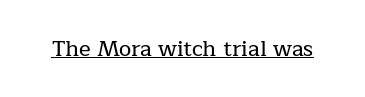
The image shows 22 px text type, upright; set normal letter spacing, underlined.
